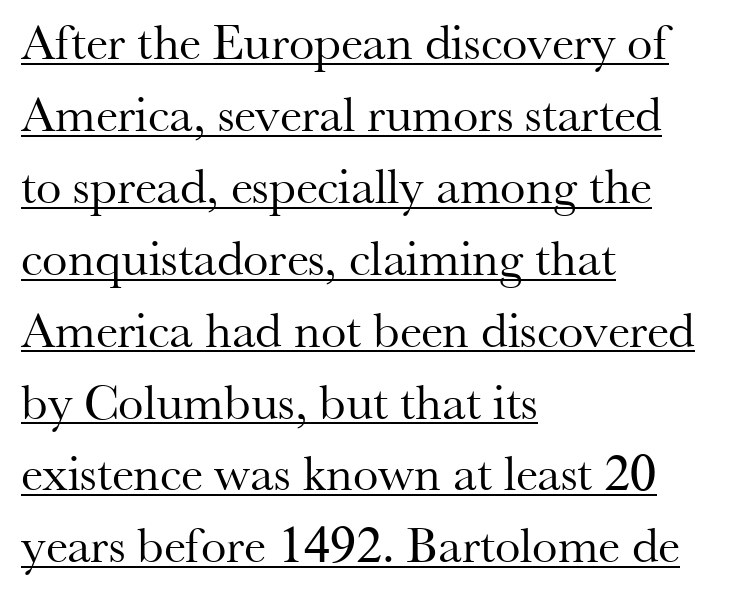
Q: Is the text bold? A: No.
Q: Is the text italic (slanted)? A: No, it is upright.
Q: Is the typeface a serif or a sans-serif typeface? A: Serif.
Q: Is the text underlined? A: Yes.
Q: How is the paragraph aligned? A: Left-aligned.
Q: Is the spacing between letters normal or unusually wide? A: Normal.
Q: Is the spacing between lines tight, normal or loose? A: Normal.
Q: Width (condensed, normal, or wide)? A: Normal.
Q: Stroke contrast? A: Medium.
Q: x-height? A: Small.
Q: Monospaced? A: No.
